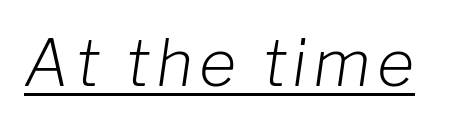
Q: Is the text bold? A: No.
Q: Is the text italic (slanted)? A: Yes, it leans right by about 8 degrees.
Q: Is the text underlined? A: Yes.
Q: Width (condensed, normal, or wide)? A: Normal.
Q: Stroke contrast? A: Low.
Q: x-height? A: Medium.
Q: Monospaced? A: No.
